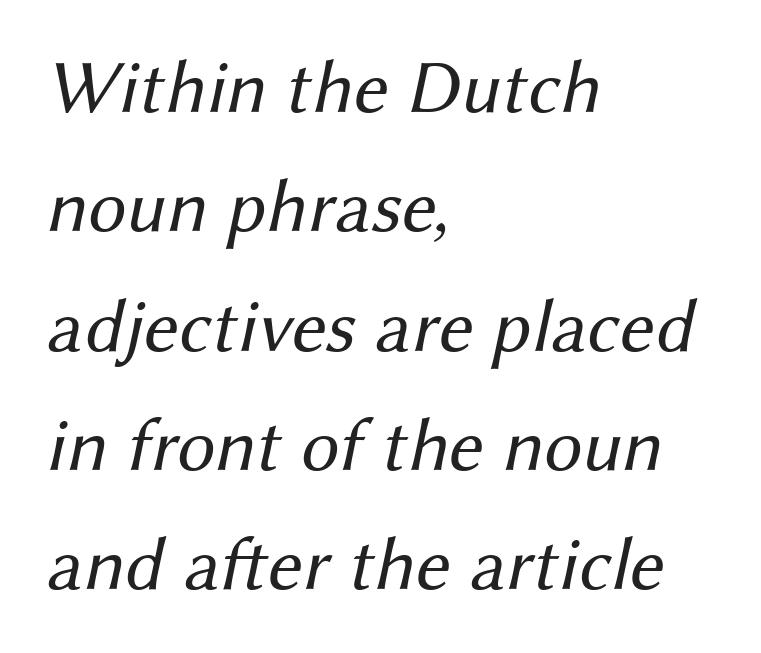
Q: Is the text bold? A: No.
Q: Is the typeface a serif or a sans-serif typeface? A: Sans-serif.
Q: Is the text underlined? A: No.
Q: How is the paragraph aligned? A: Left-aligned.
Q: Is the spacing between letters normal or unusually wide? A: Normal.
Q: Is the spacing between lines tight, normal or loose? A: Normal.
Q: Width (condensed, normal, or wide)? A: Normal.
Q: Stroke contrast? A: Medium.
Q: x-height? A: Medium.
Q: Monospaced? A: No.
